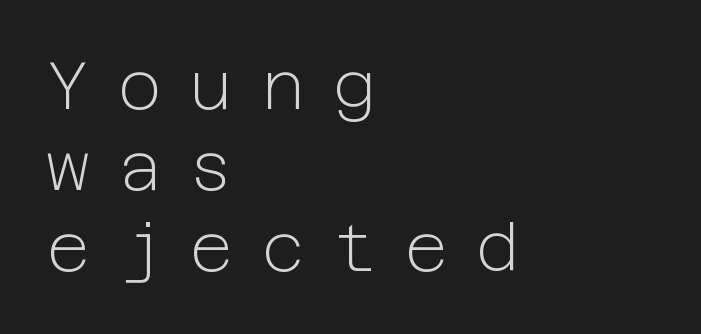
{"serif": "no", "italic": "no", "bold": "no", "weight": "light", "width": "normal", "stroke_contrast": "low", "x_height": "medium", "underline": "no", "align": "left", "line_spacing_ratio": 1.21, "letter_spacing": "wide", "letter_spacing_em": 0.42, "glyph_px": 67}
